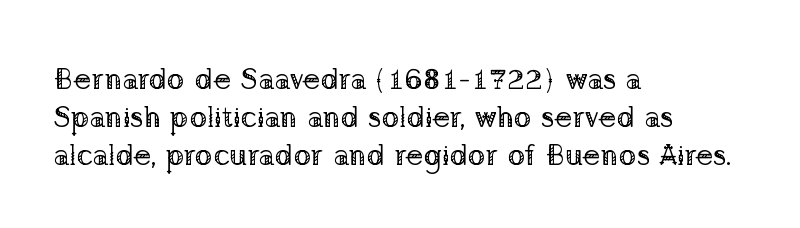
{"serif": "yes", "italic": "no", "bold": "no", "weight": "regular", "width": "normal", "stroke_contrast": "low", "x_height": "medium", "monospaced": "no", "underline": "no", "align": "left", "line_spacing": "normal", "line_spacing_ratio": 1.26, "letter_spacing": "normal", "letter_spacing_em": 0.0, "glyph_px": 30}
